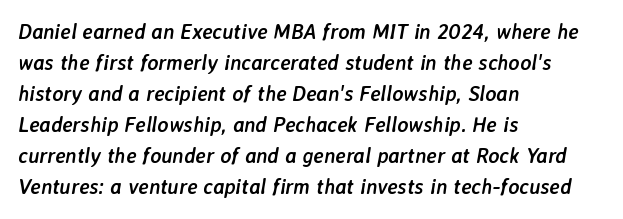
Every character sits at an angle, as italics do. Bold? Absolutely — the strokes are thick and heavy. The baseline area is clear. The rendering uses a moderate line-height, typical for paragraphs. Alignment: flush left.
